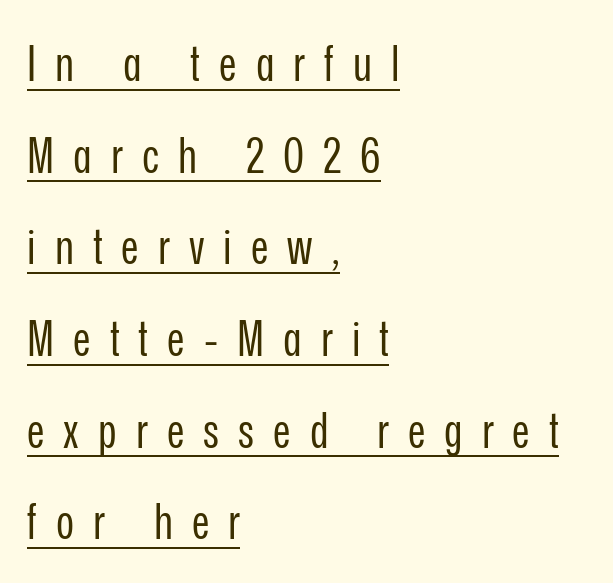
Q: Is the text bold? A: No.
Q: Is the text italic (slanted)? A: No, it is upright.
Q: Is the typeface a serif or a sans-serif typeface? A: Sans-serif.
Q: Is the text underlined? A: Yes.
Q: How is the paragraph aligned? A: Left-aligned.
Q: Is the spacing between letters normal or unusually wide? A: Unusually wide.
Q: Width (condensed, normal, or wide)? A: Condensed.
Q: Stroke contrast? A: Low.
Q: x-height? A: Medium.
Q: Monospaced? A: No.
